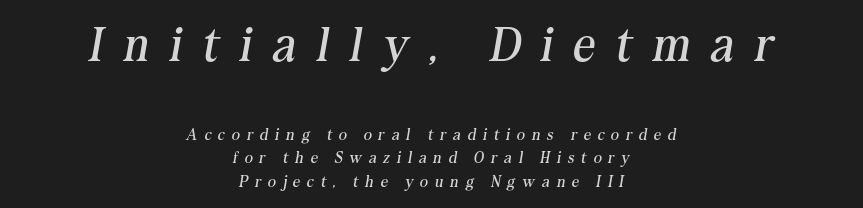
Q: Is the text bold? A: No.
Q: Is the text italic (slanted)? A: Yes, it leans right by about 10 degrees.
Q: Is the typeface a serif or a sans-serif typeface? A: Serif.
Q: Is the text underlined? A: No.
Q: How is the paragraph aligned? A: Centered.
Q: Is the spacing between letters normal or unusually wide? A: Unusually wide.
Q: Is the spacing between lines tight, normal or loose? A: Normal.
Q: Which block of text is set in a larger size, the first (top) or the second (bottom)? A: The first (top) one.
Q: Width (condensed, normal, or wide)? A: Normal.
Q: Stroke contrast? A: Medium.
Q: x-height? A: Medium.
Q: Monospaced? A: No.
